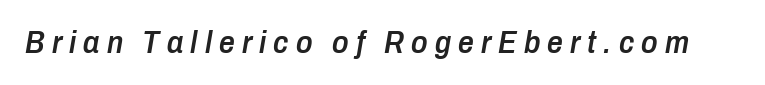
Loose tracking; the words dissolve into strings of separated letters. Each row of text sits above clean, open space. The axis of the letterforms is tilted away from vertical. Does the weight exceed regular? Yes, but only to semibold. The passage shown is typed in a proportional face where columns would drift.
